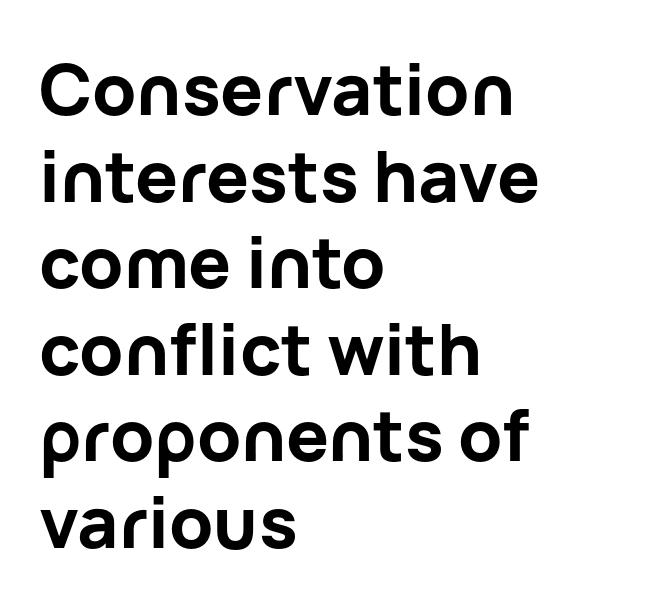
The tracking reads as untouched default to a designer's eye. Summary of weight: heavy, a full bold. Serifs: no, the terminals of the letterforms are clean. No word sits above an underline.
